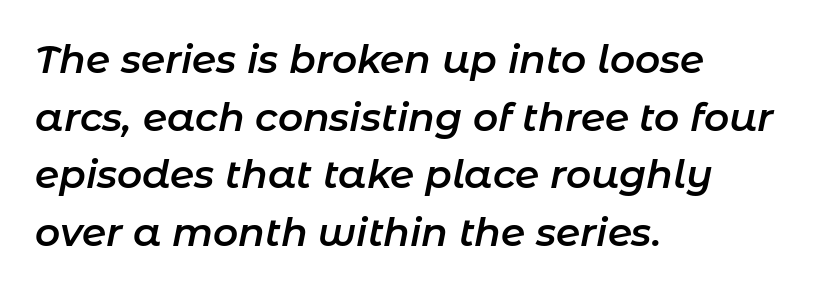
Decoration check: the copy has no underline. Nobody touched the tracking dial on this one. Notice the strokes are somewhat thickened but not fully heavy: this is a semibold. Leftover space on each line is placed entirely after the last word. The passage shown leans; its letterforms are oblique.
